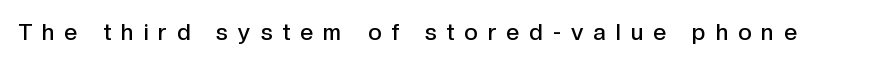
{"italic": "no", "bold": "semi", "underline": "no", "letter_spacing": "wide", "letter_spacing_em": 0.44, "glyph_px": 23}
